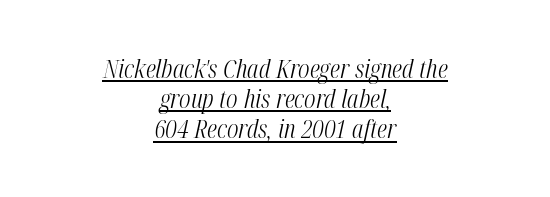
If you folded the block vertically in half, each line would mirror itself in length. No chunkiness to these letters — they're not bold. Yep, that's italic — everything's leaning. The horizontal fit of the characters is conventional and even. Looks like someone drew a line under every word here.
